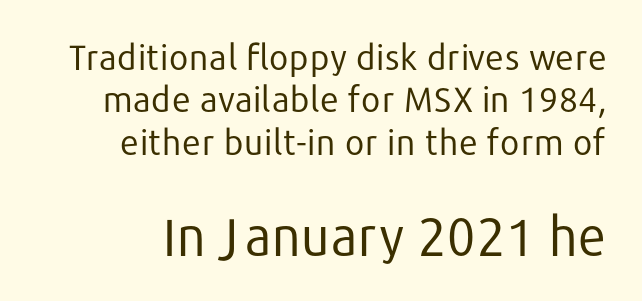
Q: Is the text bold? A: No.
Q: Is the text italic (slanted)? A: No, it is upright.
Q: Is the typeface a serif or a sans-serif typeface? A: Sans-serif.
Q: Is the text underlined? A: No.
Q: Is the spacing between letters normal or unusually wide? A: Normal.
Q: Which block of text is set in a larger size, the first (top) or the second (bottom)? A: The second (bottom) one.
Q: Width (condensed, normal, or wide)? A: Normal.
Q: Stroke contrast? A: Low.
Q: x-height? A: Medium.
Q: Monospaced? A: No.
